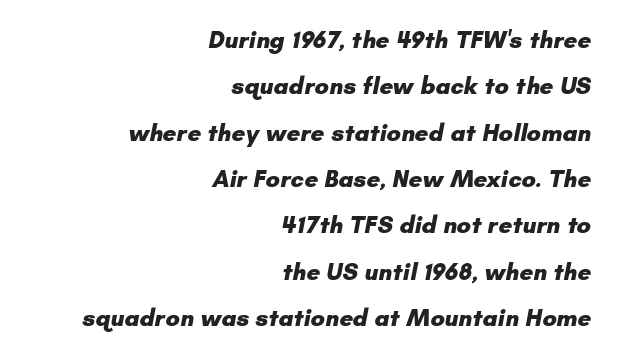
The image shows 24 px bold type; set right-aligned, loose line spacing (1.93x), normal letter spacing, not underlined.
